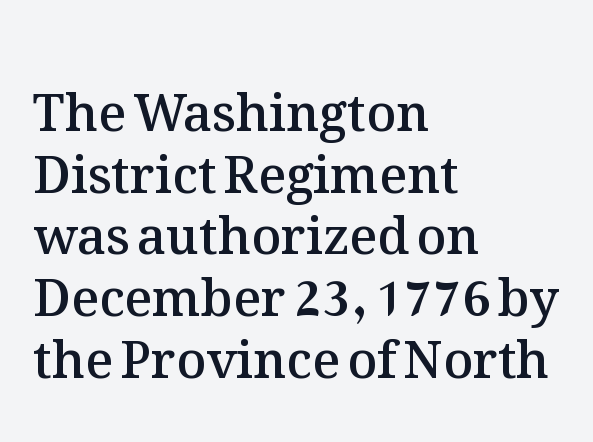
Q: Is the text bold? A: Semi-bold.
Q: Is the text italic (slanted)? A: No, it is upright.
Q: Is the text underlined? A: No.
Q: How is the paragraph aligned? A: Left-aligned.
Q: Is the spacing between letters normal or unusually wide? A: Normal.
Q: Width (condensed, normal, or wide)? A: Normal.
Q: Stroke contrast? A: Medium.
Q: x-height? A: Medium.
Q: Monospaced? A: No.
